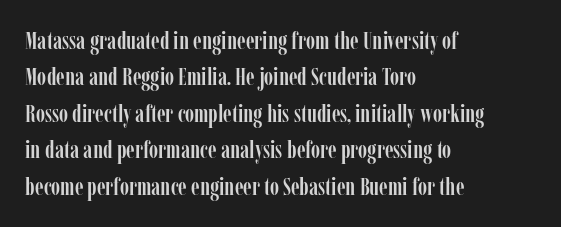
Q: Is the text italic (slanted)? A: No, it is upright.
Q: Is the text underlined? A: No.
Q: How is the paragraph aligned? A: Left-aligned.
Q: Is the spacing between letters normal or unusually wide? A: Normal.
Q: Is the spacing between lines tight, normal or loose? A: Normal.
